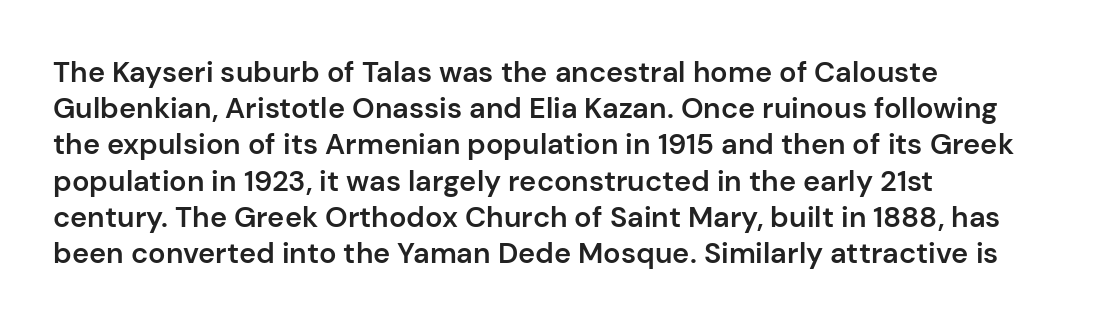
{"serif": "no", "italic": "no", "bold": "semi", "weight": "semibold", "width": "normal", "stroke_contrast": "low", "x_height": "medium", "monospaced": "no", "underline": "no", "align": "left", "line_spacing": "normal", "line_spacing_ratio": 1.25, "letter_spacing": "normal", "letter_spacing_em": 0.0, "glyph_px": 29}
